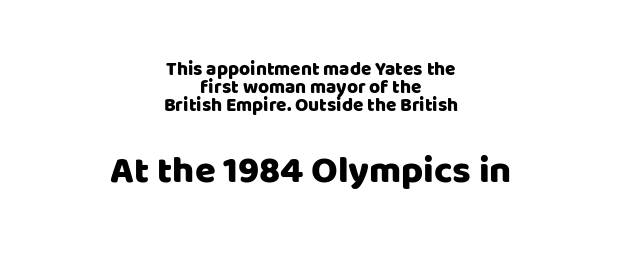
{"serif": "no", "italic": "no", "width": "normal", "stroke_contrast": "low", "x_height": "large", "monospaced": "no", "underline": "no", "align": "center", "line_spacing": "tight", "line_spacing_ratio": 0.96, "letter_spacing": "normal", "letter_spacing_em": 0.0, "larger_block": "second", "size_ratio": 2.0, "glyph_px": 38}
